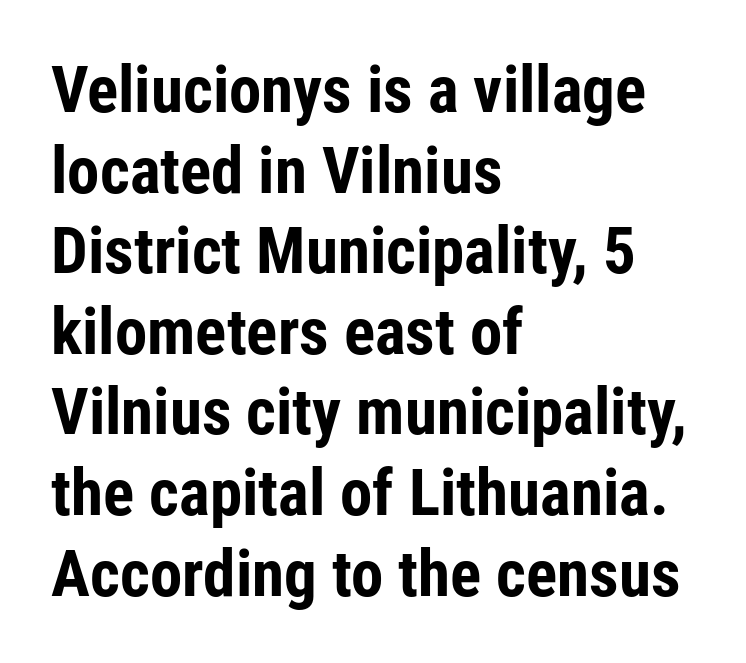
Italic? Not at all — the glyphs are vertical. Look at the stroke-to-counter ratio: heavy, a bold. What stands out about the letter spacing? Nothing — it is the standard amount. The compositor pushed each line to the left boundary.
